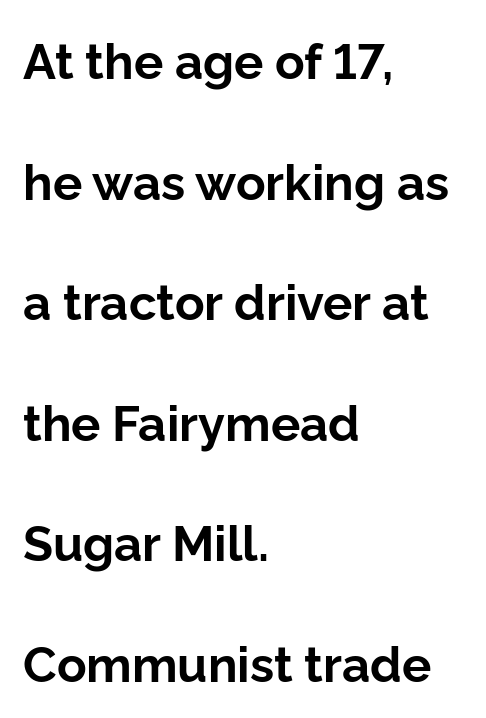
The image shows 49 px bold sans-serif type, upright; set left-aligned, loose line spacing (2.46x), normal letter spacing, not underlined; low stroke contrast and a medium x-height.
